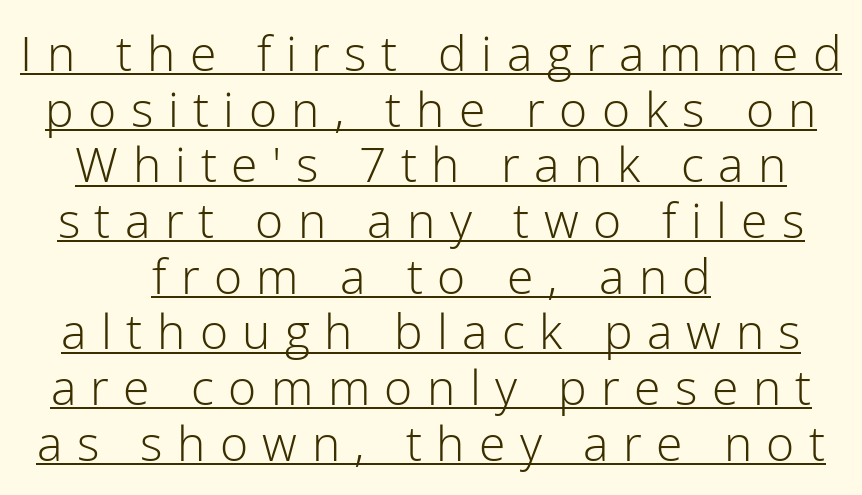
The designer went with a sans here, leaving each stem footless. The compositor balanced each line on the midline. Loose tracking; the words dissolve into strings of separated letters. Glance below the letters and you will spot a drawn line. Nope, not italic — everything's standing straight.
